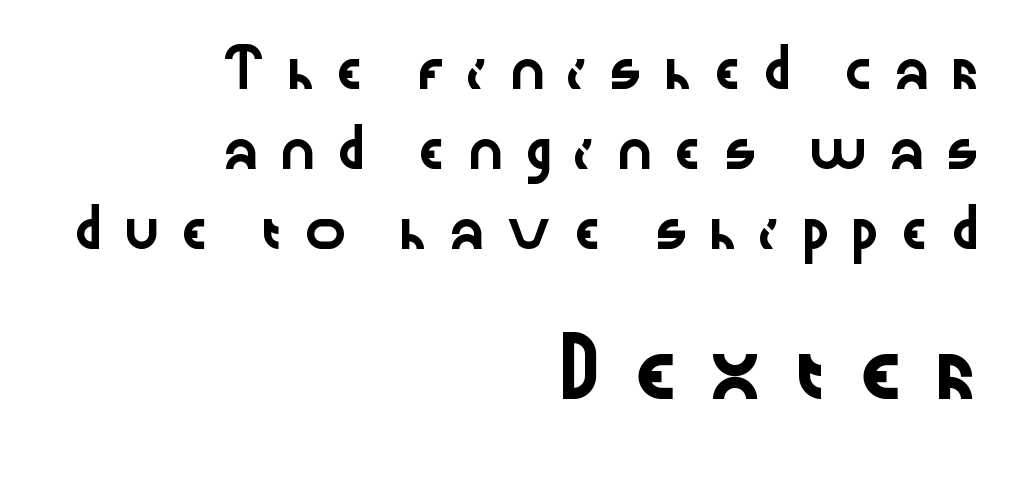
Q: Is the text italic (slanted)? A: No, it is upright.
Q: Is the typeface a serif or a sans-serif typeface? A: Sans-serif.
Q: Is the text underlined? A: No.
Q: How is the paragraph aligned? A: Right-aligned.
Q: Is the spacing between letters normal or unusually wide? A: Unusually wide.
Q: Is the spacing between lines tight, normal or loose? A: Loose.
Q: Which block of text is set in a larger size, the first (top) or the second (bottom)? A: The second (bottom) one.
Q: Width (condensed, normal, or wide)? A: Wide.
Q: Stroke contrast? A: Low.
Q: x-height? A: Medium.
Q: Monospaced? A: No.
